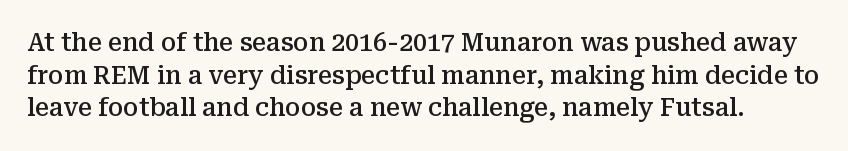
The specimen reads as upright at a glance. These words are printed semibold, heavier than regular yet not bold. Standard letterfit; no display-style spreading of the glyphs. Regarding leading, the lines here are spaced in the standard way.
